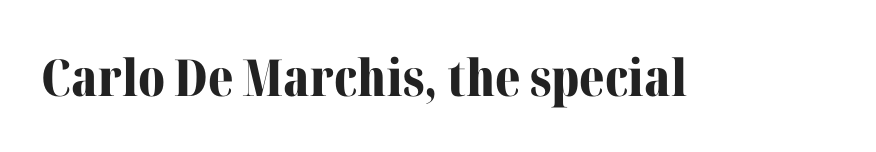
The image shows 51 px bold serif type, upright; set normal letter spacing, not underlined; medium stroke contrast and a medium x-height.
